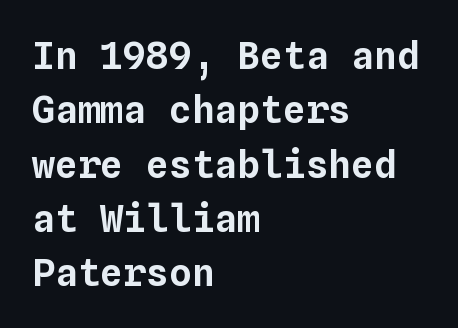
Q: Is the text italic (slanted)? A: No, it is upright.
Q: Is the text underlined? A: No.
Q: How is the paragraph aligned? A: Left-aligned.
Q: Is the spacing between letters normal or unusually wide? A: Normal.
Q: Is the spacing between lines tight, normal or loose? A: Normal.
Q: Width (condensed, normal, or wide)? A: Normal.
Q: Stroke contrast? A: Low.
Q: x-height? A: Medium.
Q: Monospaced? A: Yes.
